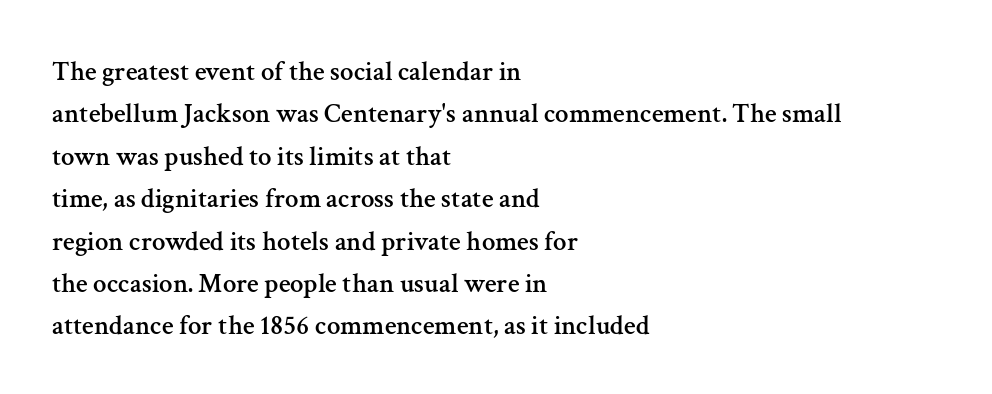
Q: Is the text italic (slanted)? A: No, it is upright.
Q: Is the text underlined? A: No.
Q: How is the paragraph aligned? A: Left-aligned.
Q: Is the spacing between letters normal or unusually wide? A: Normal.
Q: Is the spacing between lines tight, normal or loose? A: Normal.
